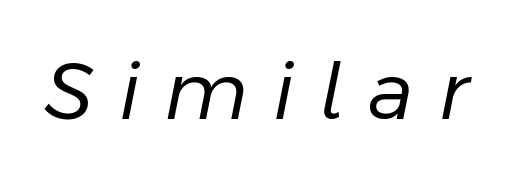
Caption: expanded tracking, letters set apart. Yep, that's italic — everything's leaning. Looks like regular typesetting: each glyph gets only the width it needs. Descender tails drop into unmarked territory.
